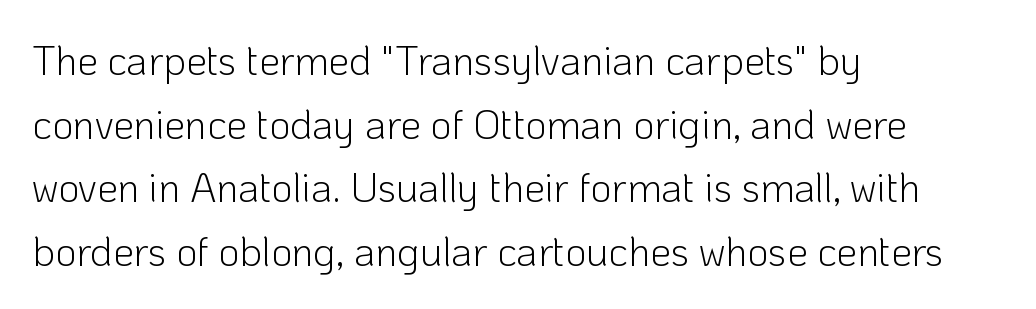
Q: Is the text bold? A: No.
Q: Is the text italic (slanted)? A: No, it is upright.
Q: Is the typeface a serif or a sans-serif typeface? A: Sans-serif.
Q: Is the text underlined? A: No.
Q: How is the paragraph aligned? A: Left-aligned.
Q: Is the spacing between letters normal or unusually wide? A: Normal.
Q: Is the spacing between lines tight, normal or loose? A: Normal.
Q: Width (condensed, normal, or wide)? A: Normal.
Q: Stroke contrast? A: Low.
Q: x-height? A: Medium.
Q: Monospaced? A: No.
